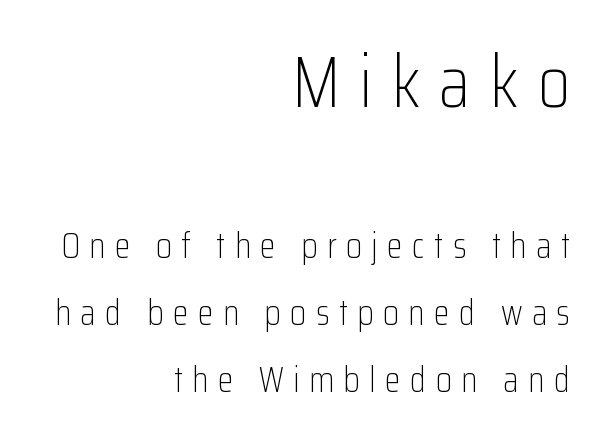
{"serif": "no", "italic": "no", "bold": "no", "weight": "light", "width": "condensed", "stroke_contrast": "low", "x_height": "medium", "monospaced": "no", "underline": "no", "align": "right", "line_spacing_ratio": 1.85, "letter_spacing": "wide", "letter_spacing_em": 0.26, "larger_block": "first", "size_ratio": 2.03, "glyph_px": 73}
